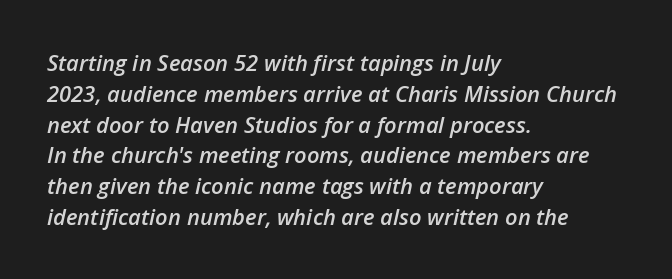
{"italic": "yes", "lean": "right", "slant_degrees": 12, "bold": "semi", "underline": "no", "align": "left", "line_spacing": "normal", "line_spacing_ratio": 1.4, "letter_spacing": "normal", "letter_spacing_em": 0.0, "glyph_px": 22}
